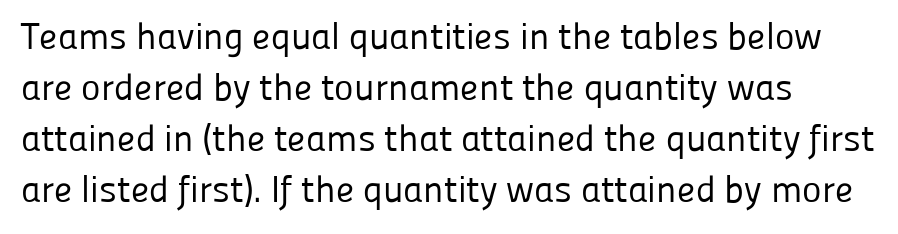
The image shows 37 px regular-weight sans-serif type, upright; set normal line spacing (1.38x), normal letter spacing, not underlined; low stroke contrast and a medium x-height.
